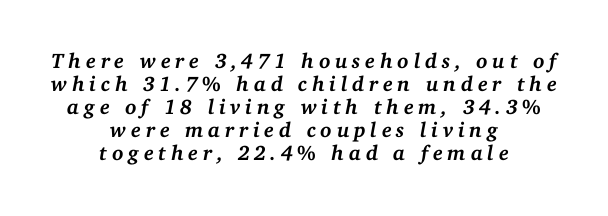
Q: Is the text bold? A: Yes.
Q: Is the text italic (slanted)? A: Yes, it leans right by about 11 degrees.
Q: Is the text underlined? A: No.
Q: How is the paragraph aligned? A: Centered.
Q: Is the spacing between letters normal or unusually wide? A: Unusually wide.
Q: Is the spacing between lines tight, normal or loose? A: Tight.
